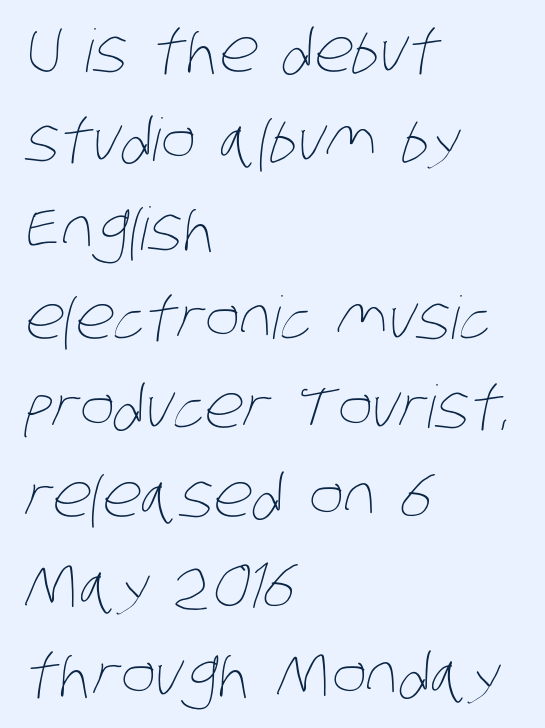
The image shows 59 px thin, condensed type; set left-aligned, normal line spacing (1.51x), normal letter spacing, not underlined; low stroke contrast and a large x-height.
